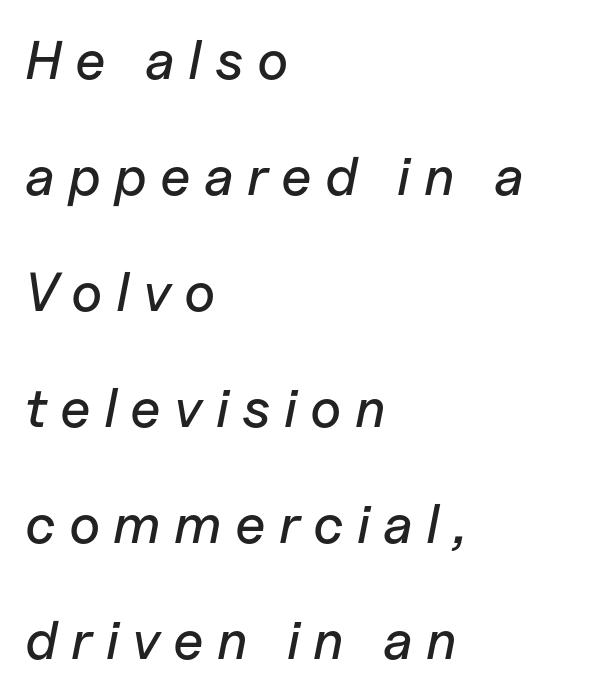
Italic: yes, the glyphs are oblique. Looks like regular typesetting: each glyph gets only the width it needs. A student would call this left alignment; a typographer would say flush left, rag right. Students, note that the glyphs here are deliberately spaced far apart.
